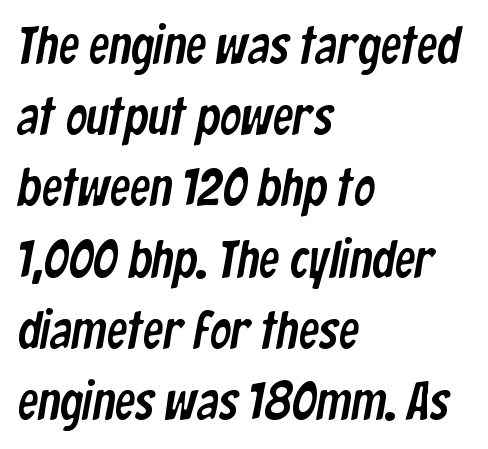
{"serif": "no", "width": "condensed", "stroke_contrast": "low", "x_height": "medium", "monospaced": "no", "underline": "no", "align": "left", "line_spacing": "normal", "line_spacing_ratio": 1.37, "letter_spacing": "normal", "letter_spacing_em": 0.0, "glyph_px": 52}
